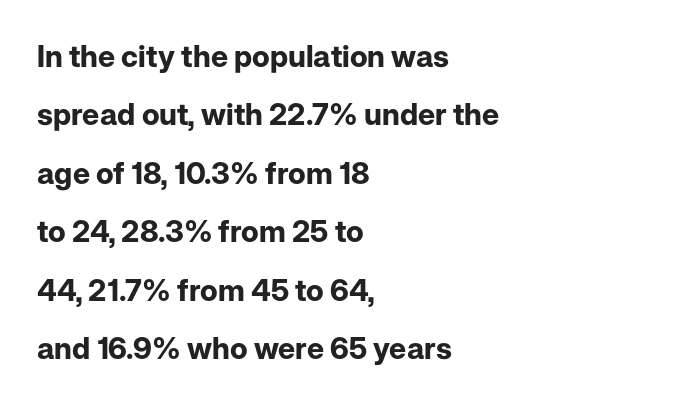
Q: Is the text bold? A: Yes.
Q: Is the text italic (slanted)? A: No, it is upright.
Q: Is the typeface a serif or a sans-serif typeface? A: Sans-serif.
Q: Is the text underlined? A: No.
Q: How is the paragraph aligned? A: Left-aligned.
Q: Is the spacing between letters normal or unusually wide? A: Normal.
Q: Is the spacing between lines tight, normal or loose? A: Loose.
Q: Width (condensed, normal, or wide)? A: Normal.
Q: Stroke contrast? A: Low.
Q: x-height? A: Medium.
Q: Monospaced? A: No.
